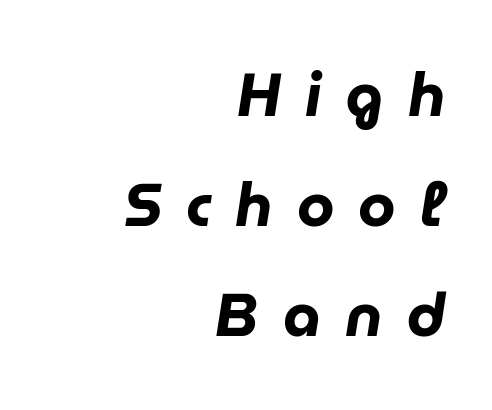
There is plenty of visible air inserted between adjacent glyphs. Here the designer chose a conventional face with non-uniform glyph widths. Tall strokes in this sample are angled rather than plumb. Summary of weight: heavy, a full bold. Line ends are locked; line starts wander. The area under the type is left untouched.
